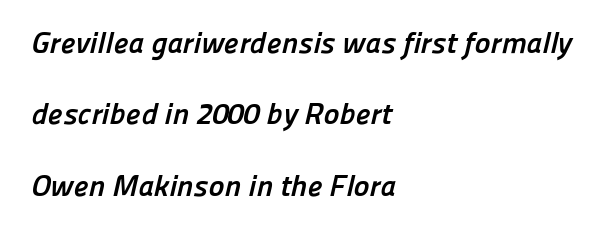
The glyphs in this specimen are sans serif. Think of a printed novel: that variable character pitch is what you see here. Short note: letters normally spaced. Type without underlining. The typesetting leans heavy: a genuine bold.
